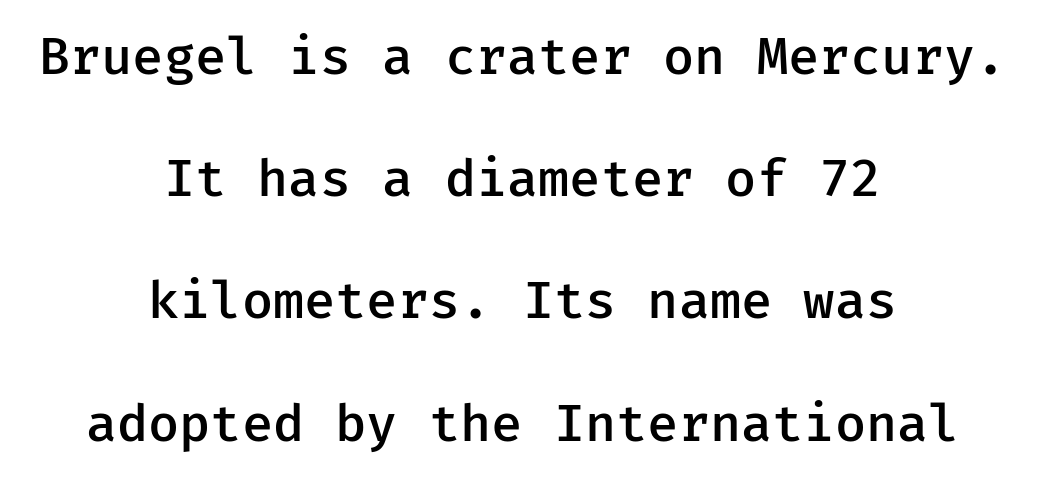
Leading: increased. How are the letters spaced? Ordinarily, with no added tracking. Words float on clear page, feet unadorned. The typography opts for an upright posture over an oblique one.
